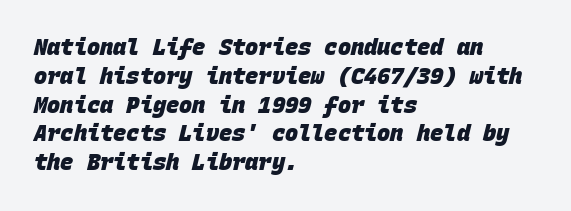
The image shows 22 px bold type; set left-aligned, normal line spacing (1.31x), normal letter spacing, not underlined.
